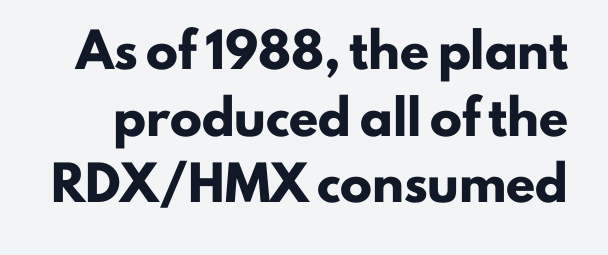
The image shows 32 px heavy sans-serif type, upright; set loose line spacing (2.08x), normal letter spacing, not underlined; low stroke contrast and a small x-height.
